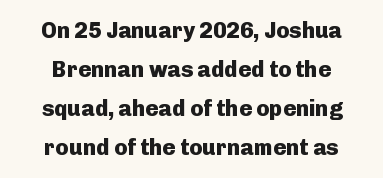
Underlining? Definitely not there. These lines are centered, leaving both edges ragged. Spacing between characters is what you'd get straight out of the box. Every character sits straight up, as roman type does.
